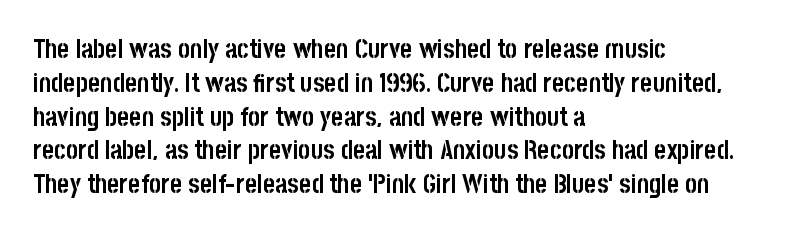
The image shows 26 px bold type, upright; set left-aligned, normal line spacing (1.3x), normal letter spacing, not underlined.
